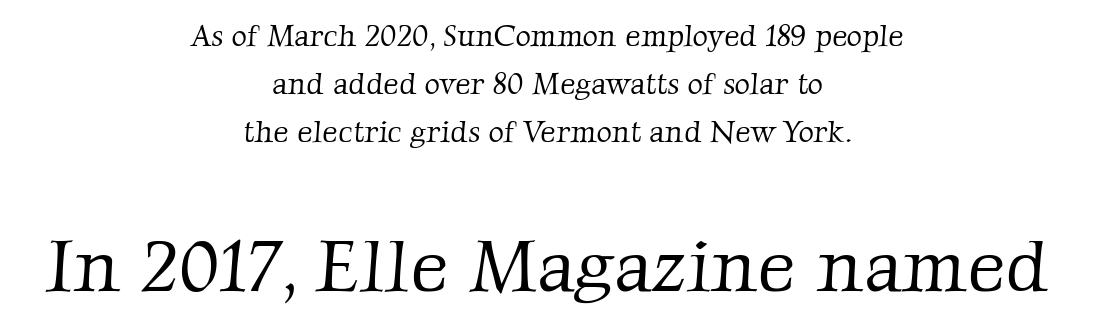
The image shows 74 px light serif type; set centered, normal line spacing (1.6x), normal letter spacing, not underlined; the second (bottom) block is 2.47x larger; low stroke contrast and a medium x-height.
